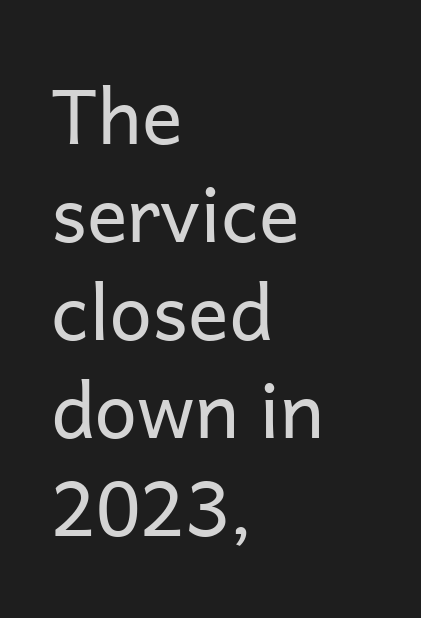
The image shows 76 px regular-weight sans-serif type, upright; set left-aligned, normal line spacing (1.29x), normal letter spacing, not underlined; low stroke contrast and a medium x-height.
